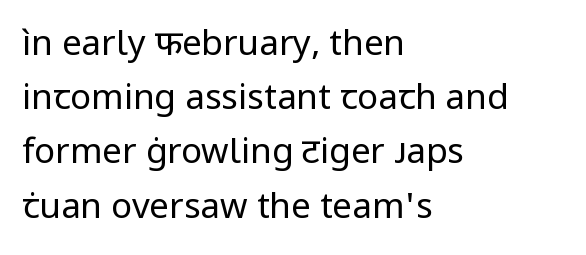
A bare baseline throughout the passage. There is no visible air inserted between adjacent glyphs. Proportional: the letters do not fall into vertical columns. Evenly set lines give the paragraph a standard silhouette. You can tell it's not italic because the verticals are truly vertical. What kind of face is this? One without serifs — a sans.
